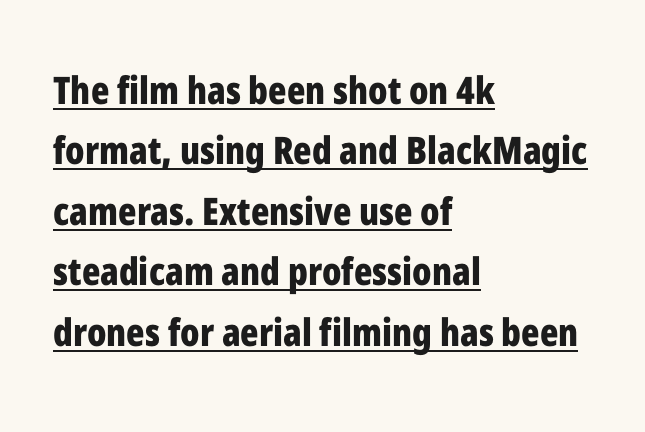
{"serif": "no", "italic": "no", "bold": "yes", "weight": "bold", "width": "condensed", "stroke_contrast": "low", "x_height": "medium", "monospaced": "no", "underline": "yes", "align": "left", "line_spacing": "normal", "line_spacing_ratio": 1.59, "letter_spacing": "normal", "letter_spacing_em": 0.0, "glyph_px": 38}
